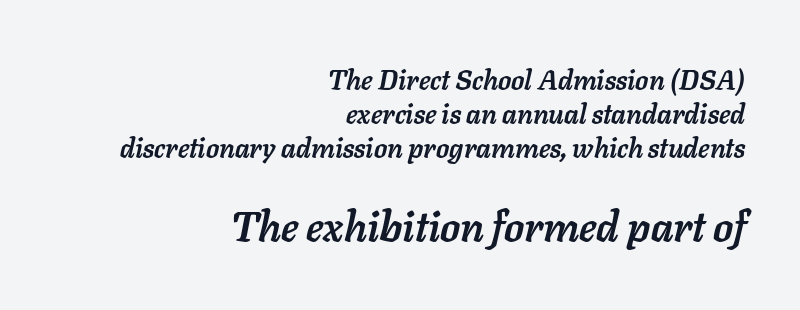
The image shows 41 px semibold type, italic (leaning right); set right-aligned, normal line spacing (1.26x), normal letter spacing, not underlined; the second (bottom) block is 1.52x larger; low stroke contrast and a medium x-height.
